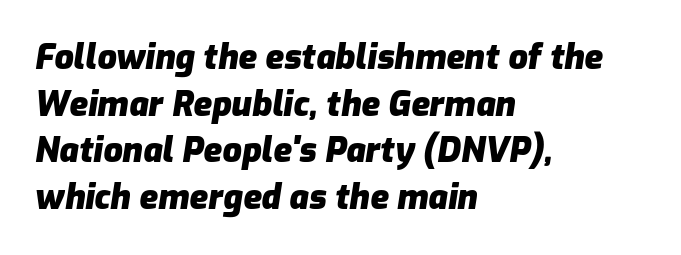
The image shows 34 px heavy type, italic (leaning right); set left-aligned, normal line spacing (1.37x), normal letter spacing, not underlined; low stroke contrast and a medium x-height.
